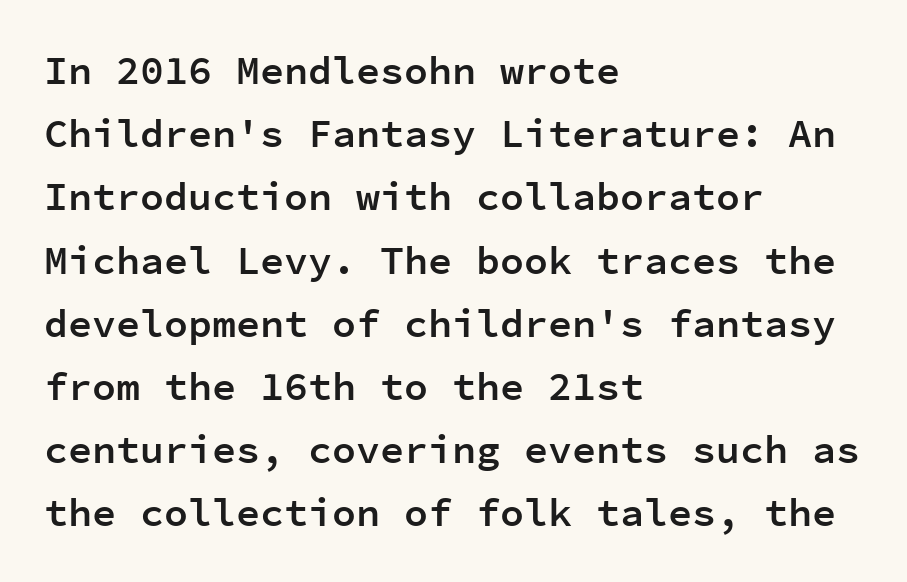
The image shows 40 px semibold sans-serif type, upright, monospaced; set left-aligned, normal line spacing (1.58x), normal letter spacing, not underlined; low stroke contrast and a medium x-height.
